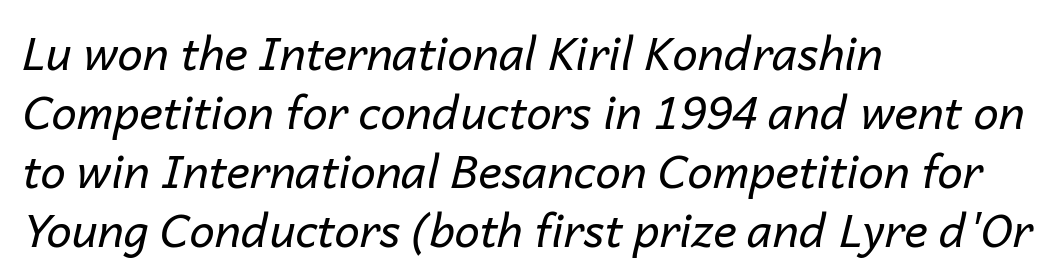
Type without underlining. The line texture is even and compact thanks to regular tracking. The axis of the letterforms is tilted away from vertical. Each line starts at the same left margin while the right side varies. This block has exactly the height ordinary leading produces.
